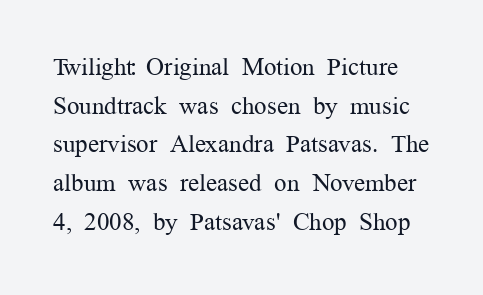
{"italic": "no", "bold": "no", "underline": "no", "line_spacing": "normal", "line_spacing_ratio": 1.55, "letter_spacing": "normal", "letter_spacing_em": 0.0, "glyph_px": 25}
